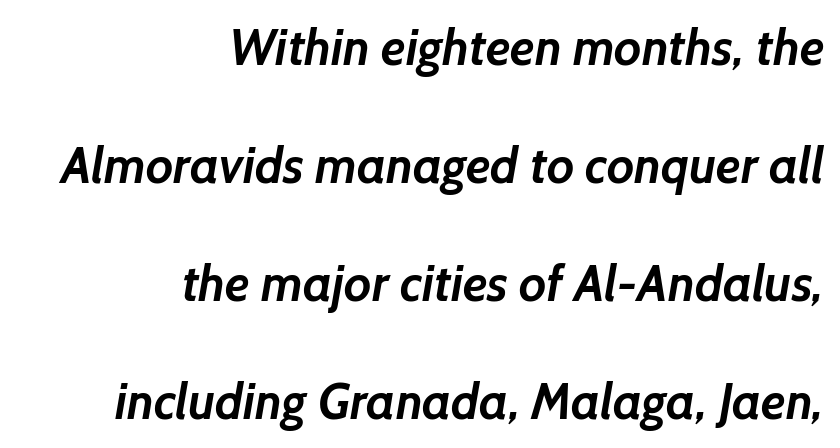
The image shows 50 px semibold sans-serif type; set right-aligned, loose line spacing (2.36x), normal letter spacing, not underlined; low stroke contrast and a medium x-height.
